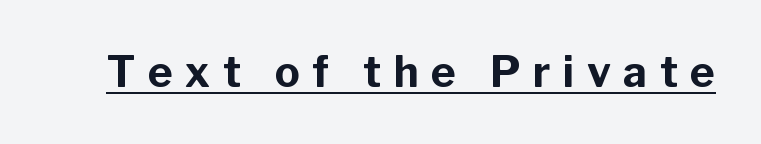
Each letter's strokes conclude bluntly, with no projecting serifs. A baseline rule has been typeset under these characters. Each glyph is drawn with heavy, bold strokes. Substantial extra tracking has been applied to these lines. Note the varied advance widths — an 'i' is clearly narrower than an 'm'. The lettering stays uniformly vertical, giving the passage a roman look.
